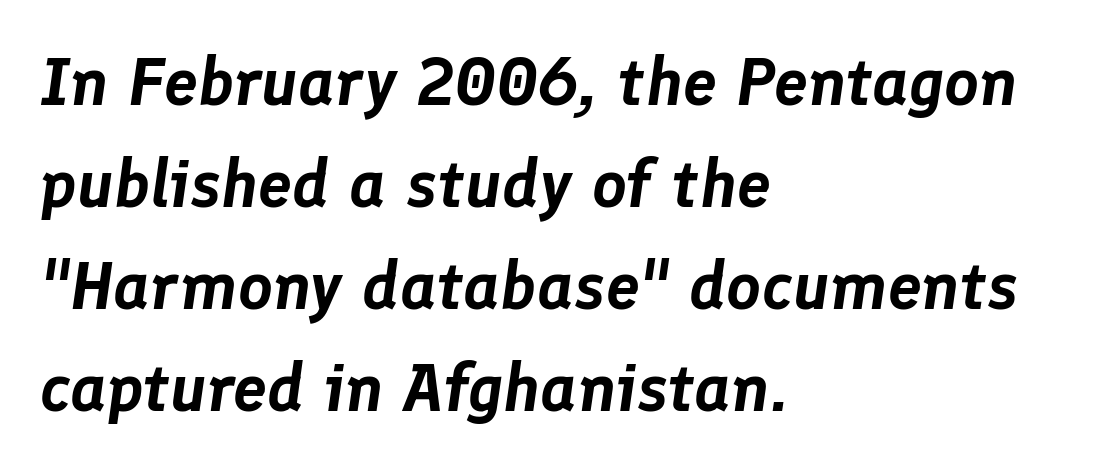
{"italic": "yes", "lean": "right", "slant_degrees": 8, "width": "normal", "stroke_contrast": "low", "x_height": "medium", "monospaced": "no", "underline": "no", "align": "left", "line_spacing": "normal", "line_spacing_ratio": 1.5, "letter_spacing": "normal", "letter_spacing_em": 0.0, "glyph_px": 68}
